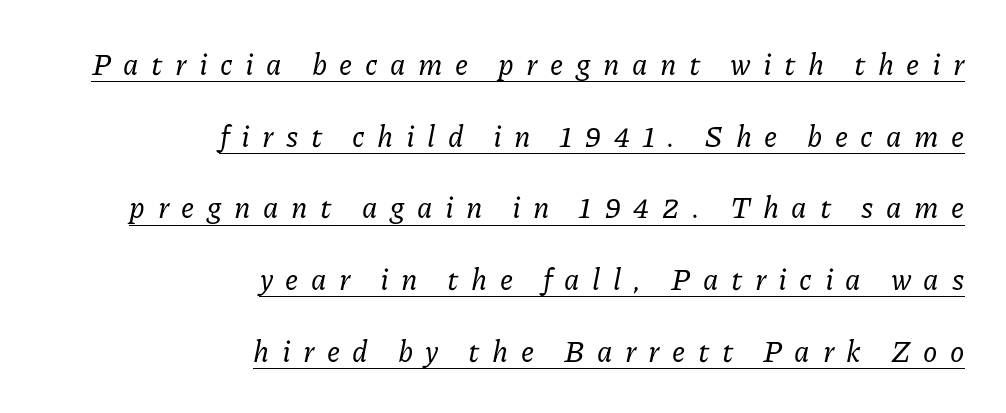
Q: Is the text italic (slanted)? A: Yes, it leans right by about 11 degrees.
Q: Is the typeface a serif or a sans-serif typeface? A: Serif.
Q: Is the text underlined? A: Yes.
Q: How is the paragraph aligned? A: Right-aligned.
Q: Is the spacing between letters normal or unusually wide? A: Unusually wide.
Q: Is the spacing between lines tight, normal or loose? A: Loose.
Q: Width (condensed, normal, or wide)? A: Normal.
Q: Stroke contrast? A: Low.
Q: x-height? A: Medium.
Q: Monospaced? A: No.
